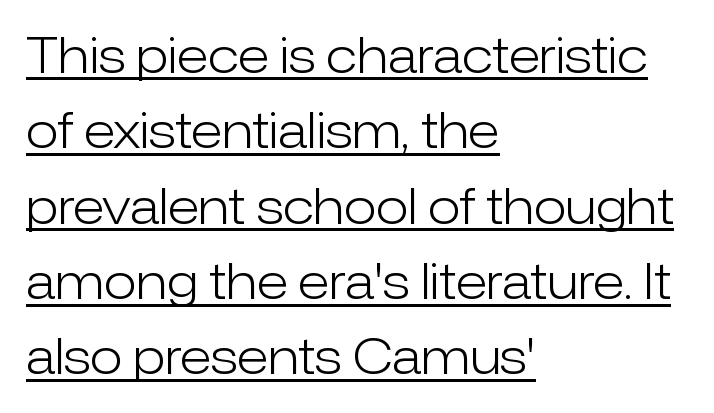
How would I describe the line gaps? Plain and ordinary. Look at the tracking — it's just the regular setting, nothing added. Looks like someone drew a line under every word here. The designer went with a sans here, leaving each stem footless.
